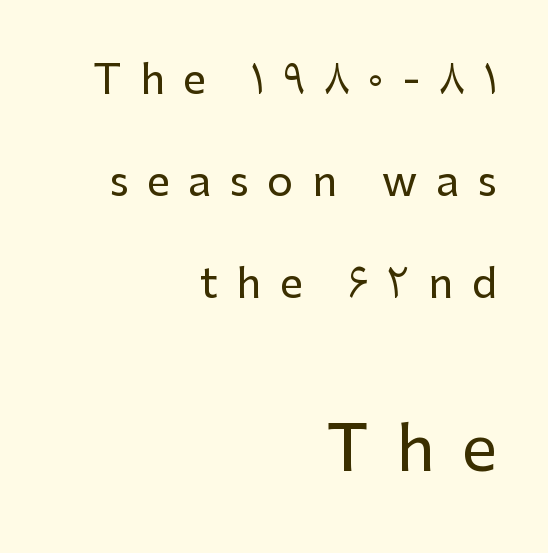
{"serif": "no", "italic": "no", "width": "normal", "stroke_contrast": "low", "x_height": "medium", "monospaced": "no", "underline": "no", "align": "right", "line_spacing": "loose", "line_spacing_ratio": 2.49, "letter_spacing": "wide", "letter_spacing_em": 0.45, "larger_block": "second", "size_ratio": 1.51, "glyph_px": 62}
